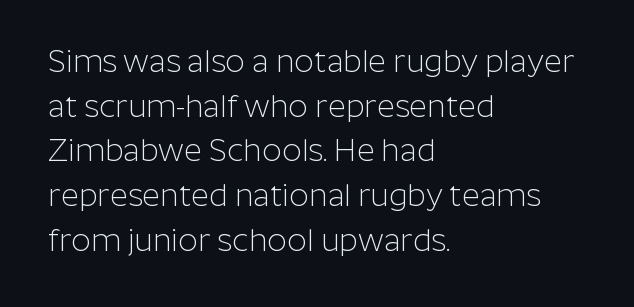
{"serif": "no", "italic": "no", "bold": "no", "weight": "light", "width": "normal", "stroke_contrast": "low", "x_height": "medium", "monospaced": "no", "underline": "no", "align": "left", "line_spacing": "normal", "line_spacing_ratio": 1.44, "letter_spacing": "normal", "letter_spacing_em": 0.0, "glyph_px": 31}
